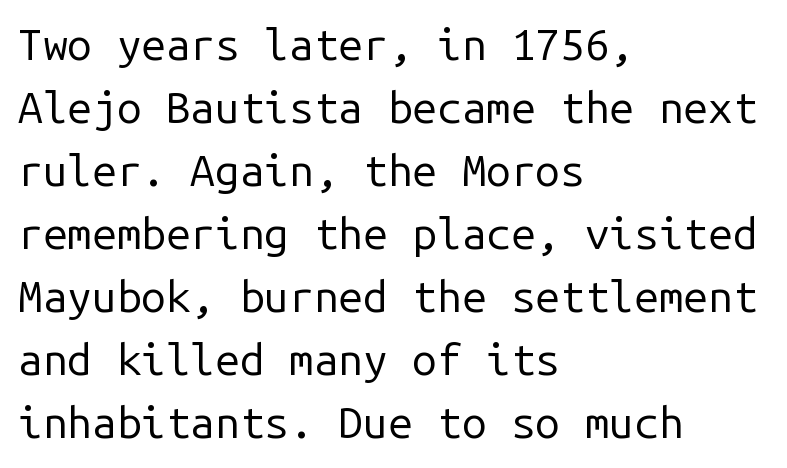
{"serif": "no", "italic": "no", "bold": "no", "weight": "regular", "width": "normal", "stroke_contrast": "low", "x_height": "medium", "monospaced": "yes", "underline": "no", "align": "left", "line_spacing": "normal", "line_spacing_ratio": 1.43, "letter_spacing": "normal", "letter_spacing_em": 0.0, "glyph_px": 44}
